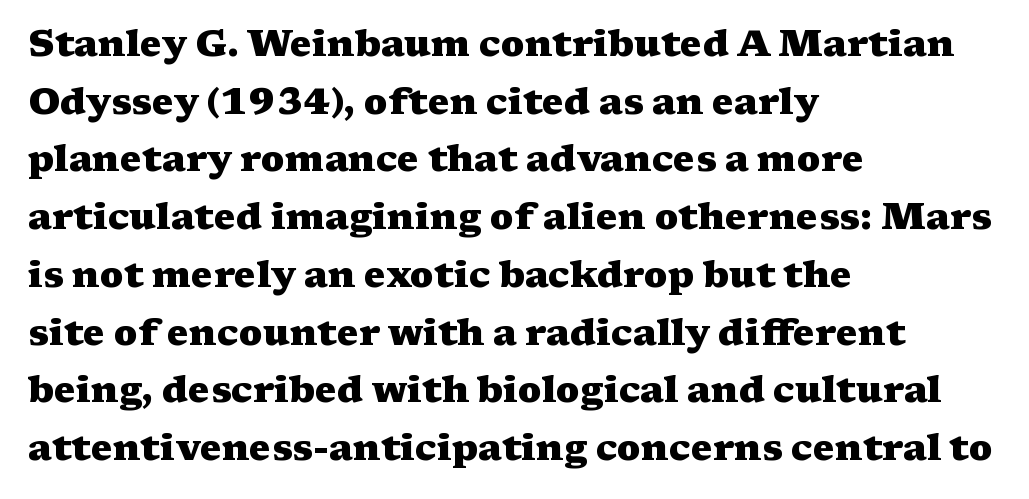
The image shows 37 px heavy, wide serif type, upright; set left-aligned, normal line spacing (1.56x), normal letter spacing, not underlined; medium stroke contrast and a medium x-height.
